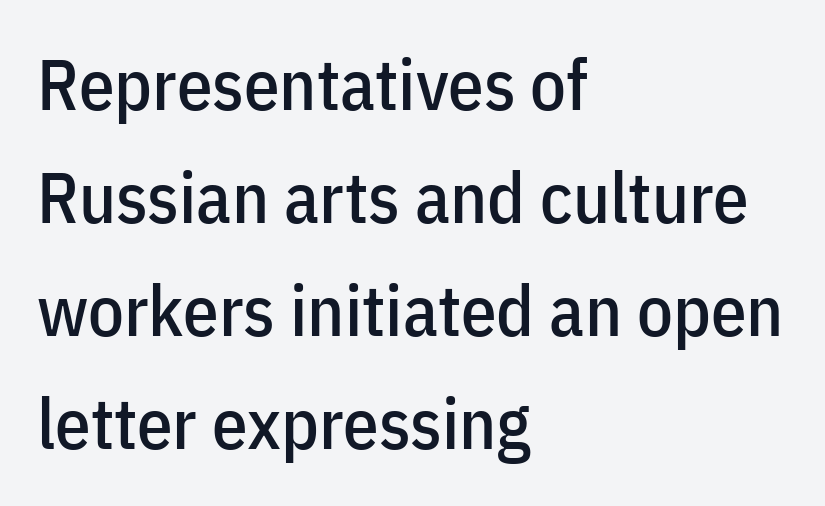
If you measured baseline to baseline, you'd find a middling distance. Short and long lines alike share a common starting point at left. Descenders are the only things crossing below the line. Regarding serifs, this sample does without them. Glyph-to-glyph distance matches everyday printed text. This sample has the flowing, uneven cadence of proportional lettering.
